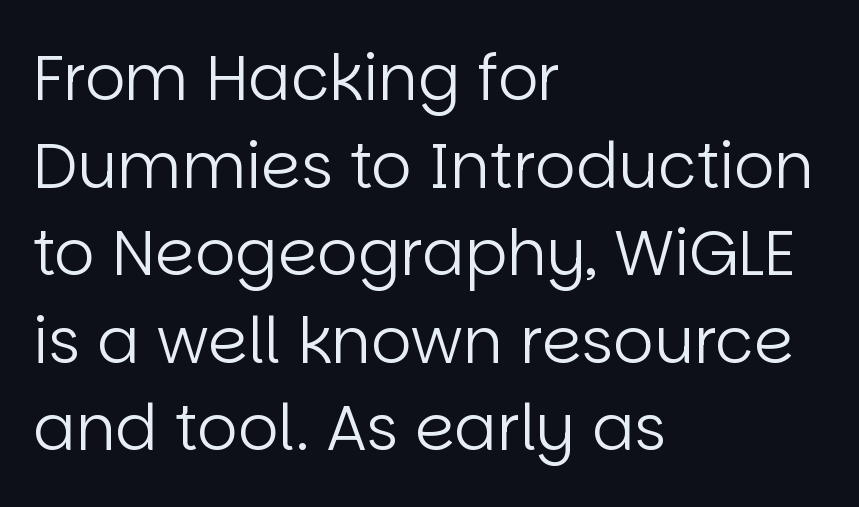
Bare-footed words on every line. If you drew a ruler down the left edge, every line would touch it. Stroke thickness stays within the range of a standard reading face or lighter. Do the characters align in a grid? No, the font is proportional. Students, note that the glyphs here touch the page at normal intervals. Observe the absence of serifs on each vertical stroke in this sample.
